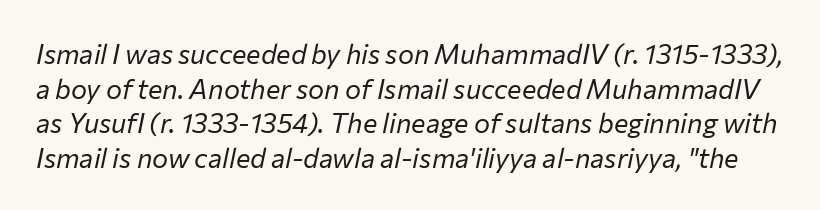
Q: Is the text bold? A: No.
Q: Is the text italic (slanted)? A: Yes, it leans right by about 12 degrees.
Q: Is the text underlined? A: No.
Q: Is the spacing between letters normal or unusually wide? A: Normal.
Q: Is the spacing between lines tight, normal or loose? A: Normal.
